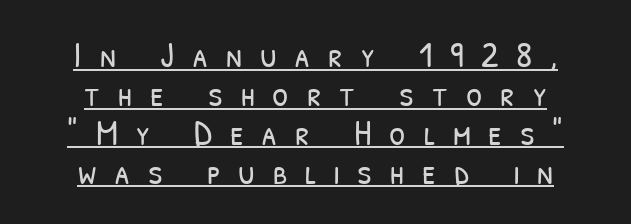
The image shows 37 px light, condensed sans-serif type; set centered, tight line spacing (1.05x), unusually wide letter spacing (+0.48 em), underlined; low stroke contrast and a medium x-height.
